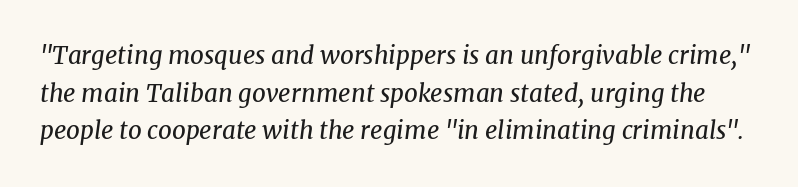
The image shows 24 px text type, italic (leaning right); set normal line spacing (1.57x), normal letter spacing, not underlined.
